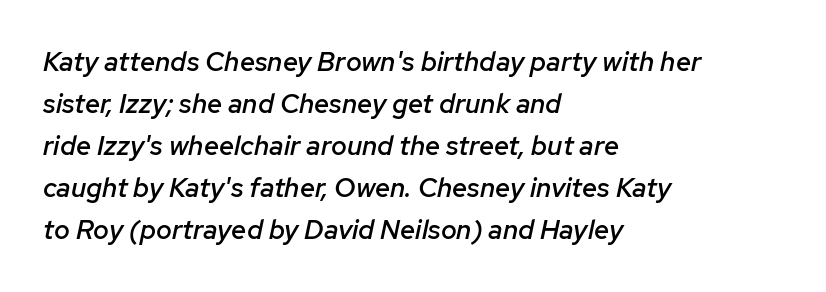
{"italic": "yes", "lean": "right", "slant_degrees": 12, "bold": "semi", "underline": "no", "align": "left", "line_spacing": "normal", "line_spacing_ratio": 1.56, "letter_spacing": "normal", "letter_spacing_em": 0.0, "glyph_px": 27}
